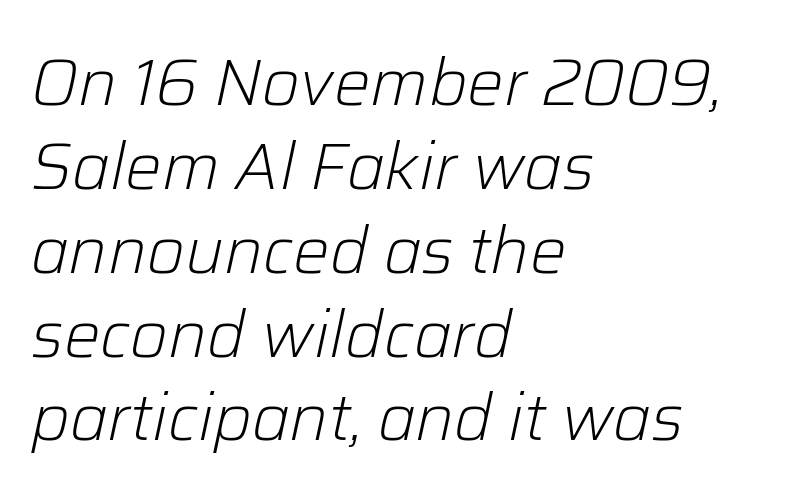
Q: Is the text bold? A: No.
Q: Is the text italic (slanted)? A: Yes, it leans right by about 12 degrees.
Q: Is the text underlined? A: No.
Q: How is the paragraph aligned? A: Left-aligned.
Q: Is the spacing between letters normal or unusually wide? A: Normal.
Q: Is the spacing between lines tight, normal or loose? A: Normal.
Q: Width (condensed, normal, or wide)? A: Normal.
Q: Stroke contrast? A: Low.
Q: x-height? A: Medium.
Q: Monospaced? A: No.
